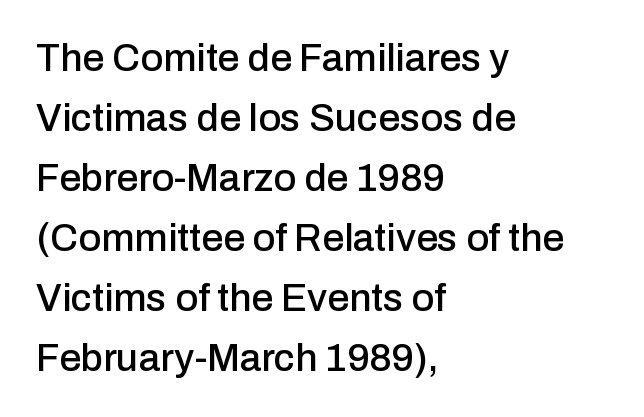
The image shows 39 px sans-serif type, upright; set left-aligned, normal line spacing (1.54x), normal letter spacing, not underlined; low stroke contrast and a medium x-height.
